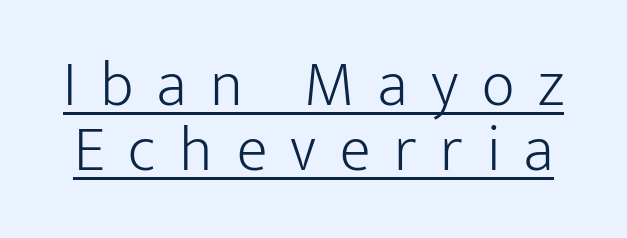
Q: Is the text bold? A: No.
Q: Is the text italic (slanted)? A: No, it is upright.
Q: Is the typeface a serif or a sans-serif typeface? A: Sans-serif.
Q: Is the text underlined? A: Yes.
Q: Is the spacing between letters normal or unusually wide? A: Unusually wide.
Q: Is the spacing between lines tight, normal or loose? A: Tight.
Q: Width (condensed, normal, or wide)? A: Normal.
Q: Stroke contrast? A: Low.
Q: x-height? A: Medium.
Q: Monospaced? A: No.
